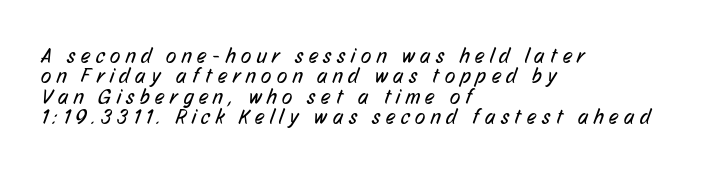
{"bold": "no", "underline": "no", "align": "left", "line_spacing": "tight", "line_spacing_ratio": 0.97, "letter_spacing": "wide", "letter_spacing_em": 0.27, "glyph_px": 21}
